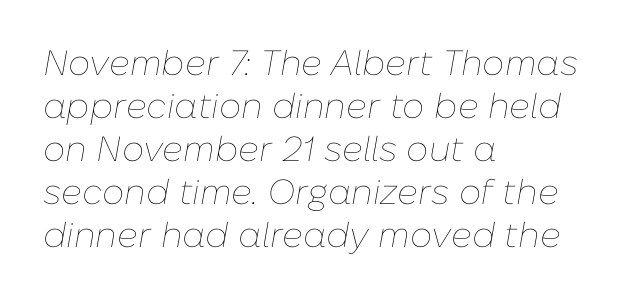
{"italic": "yes", "lean": "right", "slant_degrees": 10, "bold": "no", "weight": "thin", "width": "normal", "stroke_contrast": "low", "x_height": "medium", "monospaced": "no", "underline": "no", "align": "left", "line_spacing_ratio": 1.23, "letter_spacing": "normal", "letter_spacing_em": 0.0, "glyph_px": 35}
